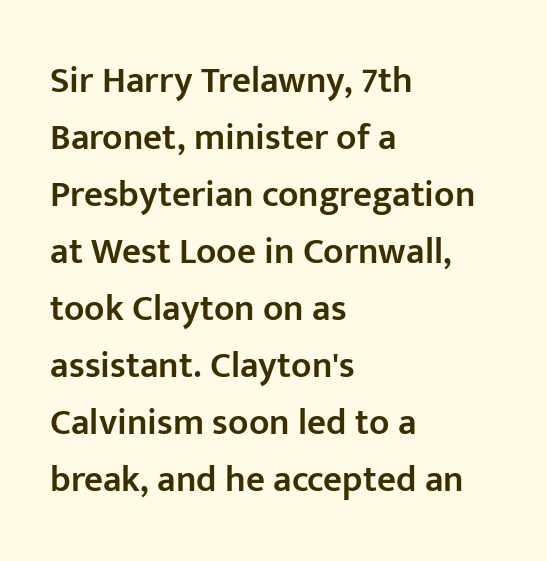
{"serif": "no", "italic": "no", "bold": "semi", "weight": "semibold", "width": "normal", "stroke_contrast": "low", "x_height": "medium", "monospaced": "no", "underline": "no", "align": "left", "line_spacing": "normal", "line_spacing_ratio": 1.54, "letter_spacing": "normal", "letter_spacing_em": 0.0, "glyph_px": 37}
